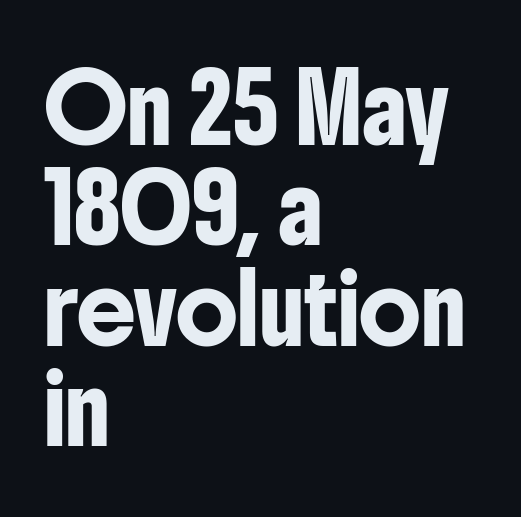
The image shows 66 px condensed sans-serif type, upright; set left-aligned, normal line spacing (1.52x), normal letter spacing, not underlined; low stroke contrast and a medium x-height.
